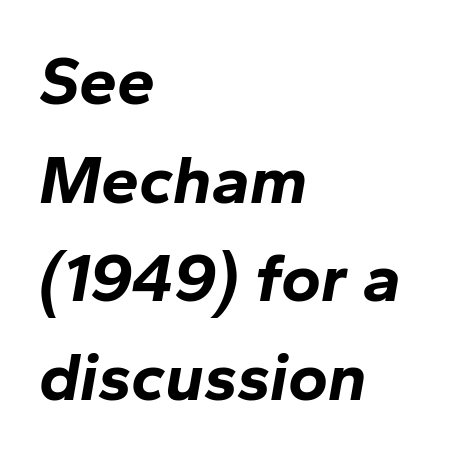
Standard letterfit; no display-style spreading of the glyphs. If you drew a ruler down the left edge, every line would touch it. A dark, heavy texture on the line: the type is bold. Letters rest on an invisible, unmarked baseline. It's the slanting kind of type.
